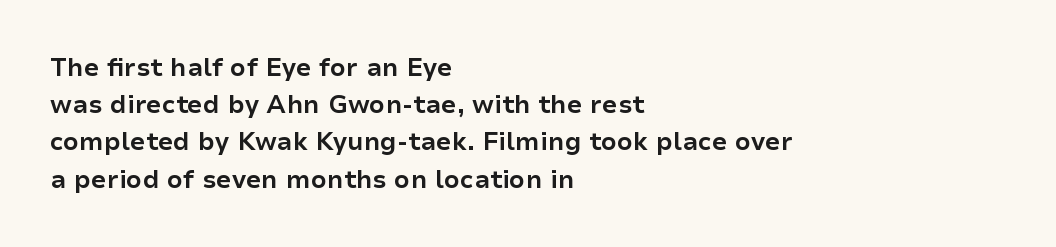
Q: Is the text bold? A: Yes.
Q: Is the text italic (slanted)? A: No, it is upright.
Q: Is the text underlined? A: No.
Q: How is the paragraph aligned? A: Left-aligned.
Q: Is the spacing between letters normal or unusually wide? A: Normal.
Q: Is the spacing between lines tight, normal or loose? A: Normal.
